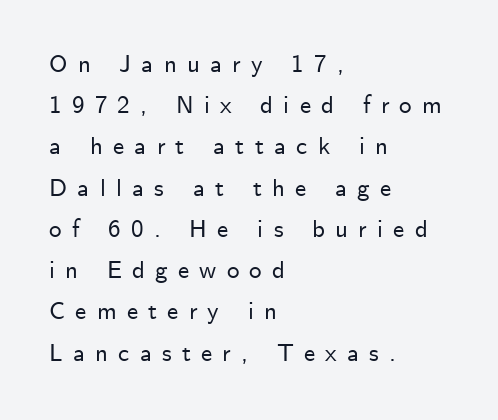
Compared with typical body copy, the letter spacing here is much looser. Only glyphs here, with clear space below each row. Interline gaps are of average width in this sample. The font's upright variant was chosen for this text.
